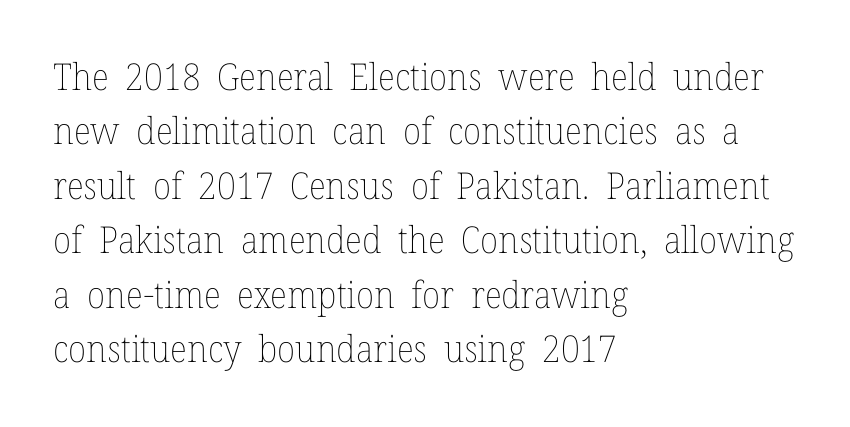
Q: Is the text bold? A: No.
Q: Is the text italic (slanted)? A: No, it is upright.
Q: Is the text underlined? A: No.
Q: How is the paragraph aligned? A: Left-aligned.
Q: Is the spacing between letters normal or unusually wide? A: Normal.
Q: Is the spacing between lines tight, normal or loose? A: Normal.
Q: Width (condensed, normal, or wide)? A: Normal.
Q: Stroke contrast? A: Low.
Q: x-height? A: Medium.
Q: Monospaced? A: No.
